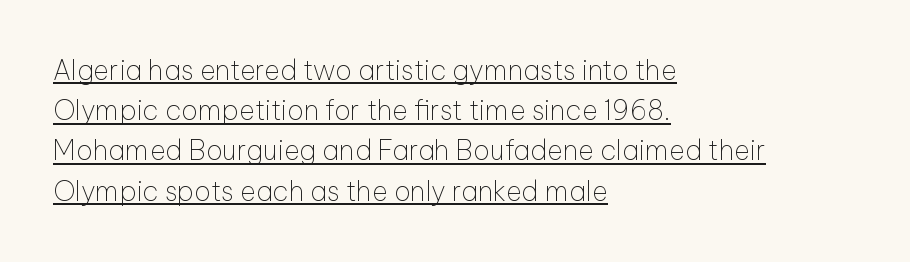
{"italic": "no", "bold": "no", "underline": "yes", "align": "left", "line_spacing": "normal", "line_spacing_ratio": 1.49, "letter_spacing": "normal", "letter_spacing_em": 0.0, "glyph_px": 27}
